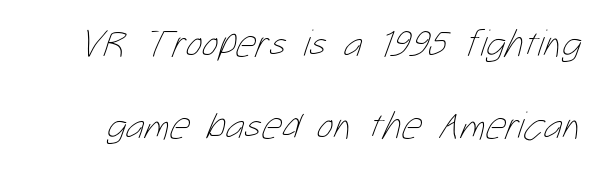
The image shows 39 px thin, condensed type; set loose line spacing (2.11x), normal letter spacing, not underlined; low stroke contrast and a medium x-height.
